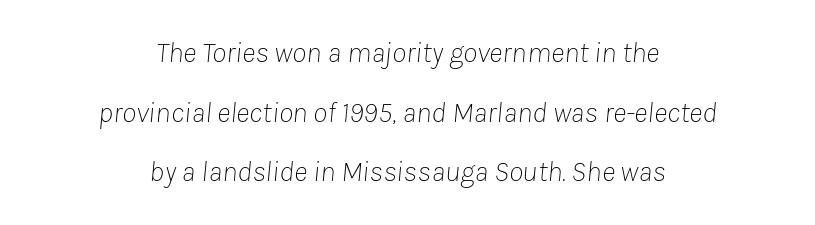
{"italic": "yes", "lean": "right", "slant_degrees": 8, "bold": "no", "weight": "thin", "width": "normal", "stroke_contrast": "low", "x_height": "medium", "monospaced": "no", "underline": "no", "align": "center", "line_spacing": "loose", "line_spacing_ratio": 2.06, "letter_spacing": "normal", "letter_spacing_em": 0.0, "glyph_px": 29}
